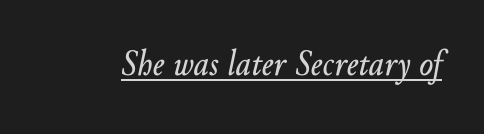
{"italic": "yes", "lean": "right", "slant_degrees": 10, "width": "normal", "stroke_contrast": "low", "x_height": "small", "monospaced": "no", "underline": "yes", "letter_spacing": "normal", "letter_spacing_em": 0.0, "glyph_px": 37}
